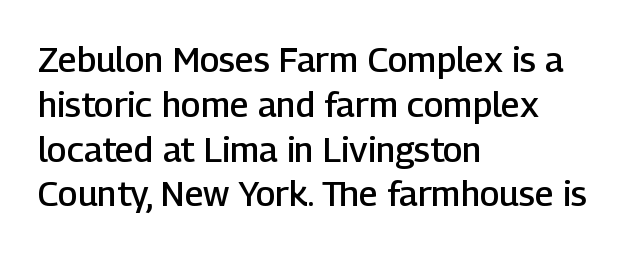
The image shows 35 px semibold sans-serif type, upright; set left-aligned, normal line spacing (1.28x), normal letter spacing, not underlined; low stroke contrast and a medium x-height.
